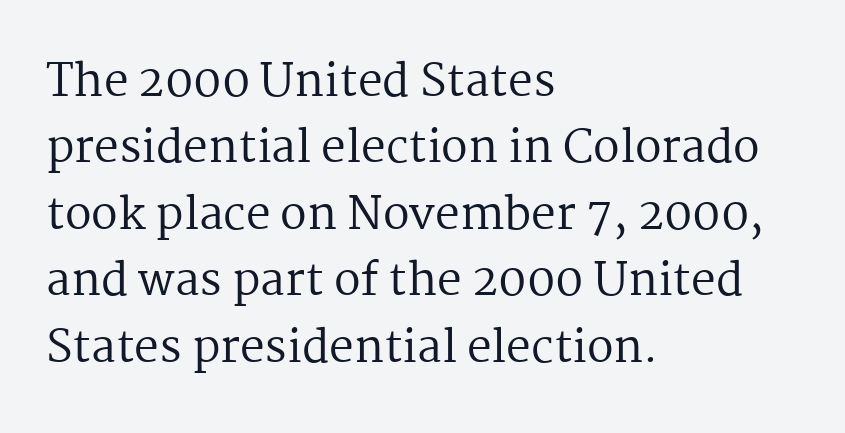
Are there feet on the stems? There are — it's a serif. Nothing unusual about the tracking: characters are spaced as the font intends. A typesetter would call this proportional, since set widths differ per character. The specimen omits any rule beneath the text block's lines. The lettering holds an erect, upright posture throughout.
